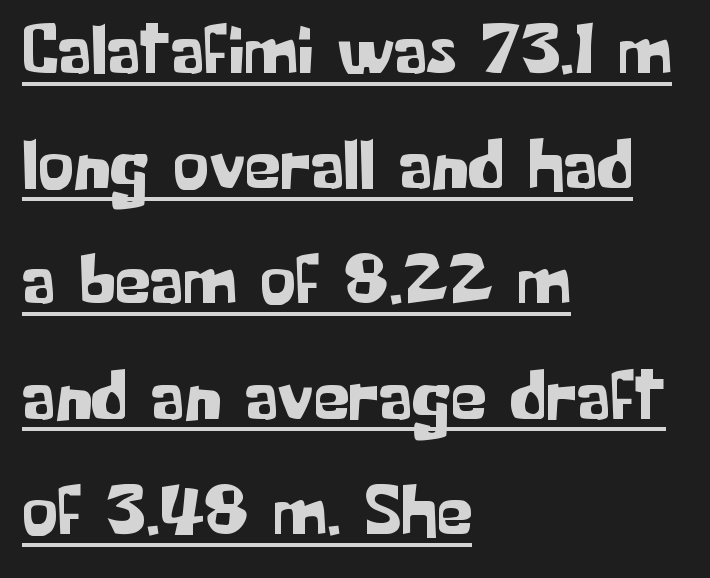
Q: Is the text italic (slanted)? A: No, it is upright.
Q: Is the typeface a serif or a sans-serif typeface? A: Sans-serif.
Q: Is the text underlined? A: Yes.
Q: How is the paragraph aligned? A: Left-aligned.
Q: Is the spacing between letters normal or unusually wide? A: Normal.
Q: Is the spacing between lines tight, normal or loose? A: Normal.
Q: Width (condensed, normal, or wide)? A: Normal.
Q: Stroke contrast? A: Low.
Q: x-height? A: Medium.
Q: Monospaced? A: No.
